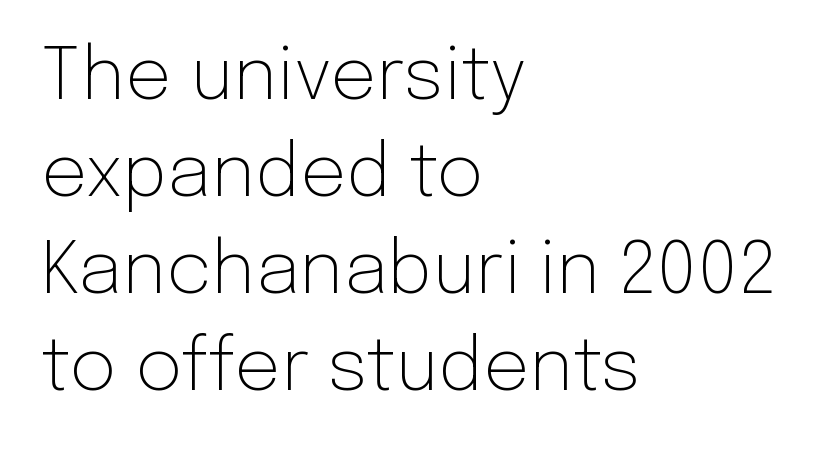
The image shows 73 px light sans-serif type, upright; set left-aligned, normal line spacing (1.33x), normal letter spacing, not underlined; low stroke contrast and a medium x-height.
